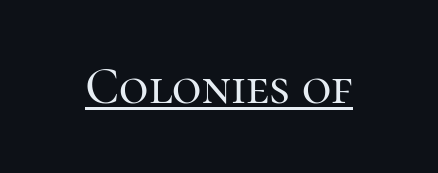
Q: Is the text italic (slanted)? A: No, it is upright.
Q: Is the typeface a serif or a sans-serif typeface? A: Serif.
Q: Is the text underlined? A: Yes.
Q: Is the spacing between letters normal or unusually wide? A: Normal.
Q: Width (condensed, normal, or wide)? A: Normal.
Q: Stroke contrast? A: High.
Q: x-height? A: Medium.
Q: Monospaced? A: No.
